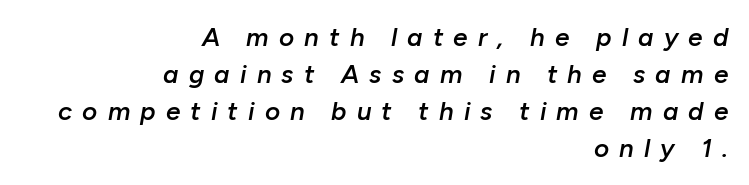
Emphasis by weight is partial: semibold. The specimen reads as italic at a glance. The words here are not underlined. This rendering uses right alignment, leaving the left contour irregular. Loose tracking; the words dissolve into strings of separated letters. One glance says typical: line gaps are just what's usual.
